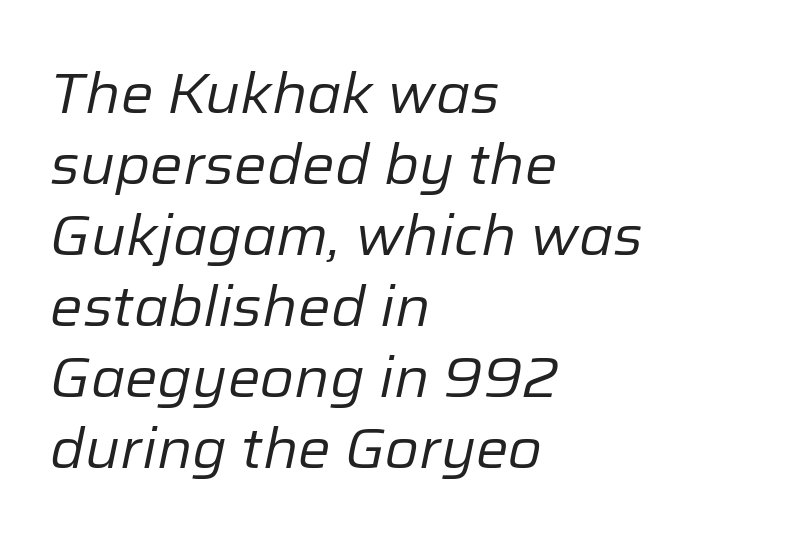
Q: Is the text bold? A: No.
Q: Is the text italic (slanted)? A: Yes, it leans right by about 12 degrees.
Q: Is the text underlined? A: No.
Q: How is the paragraph aligned? A: Left-aligned.
Q: Is the spacing between letters normal or unusually wide? A: Normal.
Q: Is the spacing between lines tight, normal or loose? A: Normal.
Q: Width (condensed, normal, or wide)? A: Normal.
Q: Stroke contrast? A: Low.
Q: x-height? A: Medium.
Q: Monospaced? A: No.
